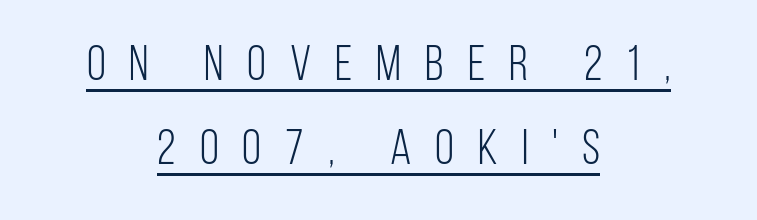
The image shows 49 px light, condensed sans-serif type, upright; set centered, line spacing 1.71x, unusually wide letter spacing (+0.49 em), underlined; low stroke contrast and a large x-height.
